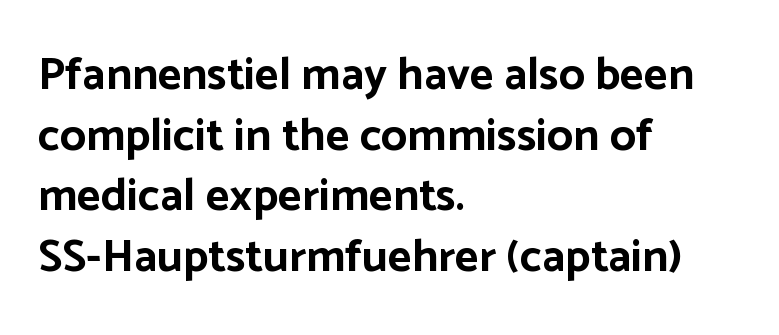
The image shows 46 px bold sans-serif type, upright; set left-aligned, normal line spacing (1.32x), normal letter spacing, not underlined; low stroke contrast and a medium x-height.
